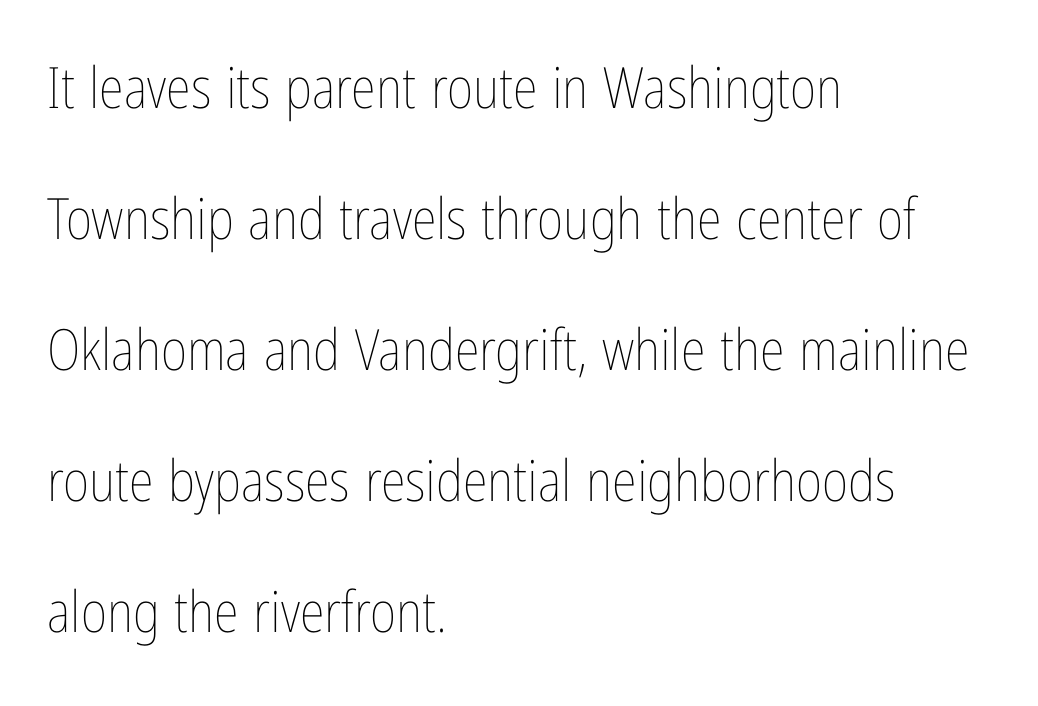
Q: Is the text bold? A: No.
Q: Is the text italic (slanted)? A: No, it is upright.
Q: Is the text underlined? A: No.
Q: How is the paragraph aligned? A: Left-aligned.
Q: Is the spacing between letters normal or unusually wide? A: Normal.
Q: Is the spacing between lines tight, normal or loose? A: Loose.
Q: Width (condensed, normal, or wide)? A: Condensed.
Q: Stroke contrast? A: Low.
Q: x-height? A: Medium.
Q: Monospaced? A: No.
